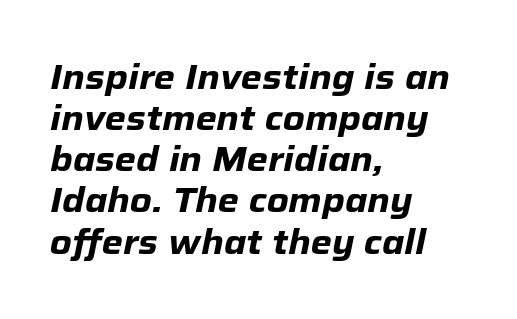
{"italic": "yes", "lean": "right", "slant_degrees": 12, "bold": "yes", "weight": "heavy", "width": "normal", "stroke_contrast": "low", "x_height": "medium", "monospaced": "no", "underline": "no", "align": "left", "line_spacing_ratio": 1.21, "letter_spacing": "normal", "letter_spacing_em": 0.0, "glyph_px": 34}
